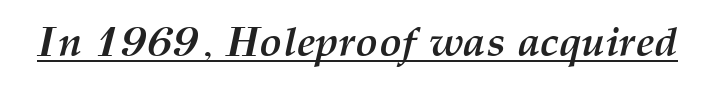
A typesetter would call this proportional, since set widths differ per character. Italic: yes, the glyphs are oblique. Nobody touched the tracking dial on this one. Strokes here are thick enough to call this a true bold. Every word sits above its own underline.
